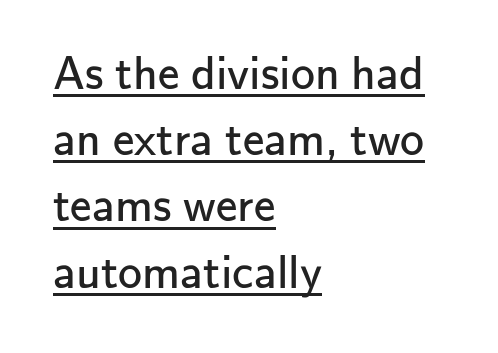
A typographer would call this underscored text. Inter-character spacing is left at the font's built-in metrics. Whoever set this chose a conventional vertical rhythm. Observe the absence of serifs on each vertical stroke in this sample. Do the characters align in a grid? No, the font is proportional.
